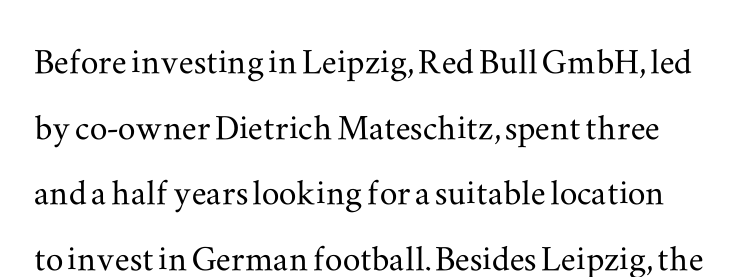
{"serif": "yes", "italic": "no", "width": "wide", "stroke_contrast": "medium", "x_height": "small", "monospaced": "no", "underline": "no", "line_spacing": "normal", "line_spacing_ratio": 1.49, "letter_spacing": "normal", "letter_spacing_em": 0.0, "glyph_px": 44}
